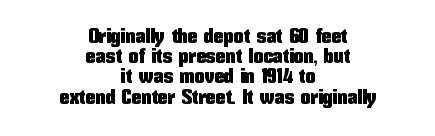
The image shows 20 px text type, upright; set centered, tight line spacing (1.01x), normal letter spacing, not underlined.
